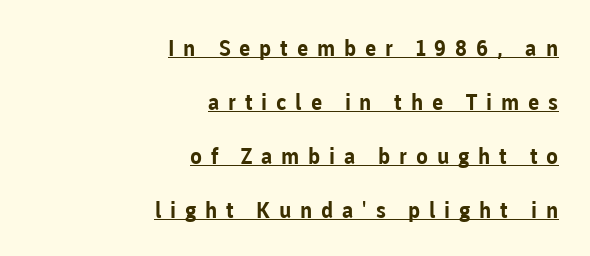
The typesetter chose a ragged-left arrangement here. Each word looks stretched out because of the extra space between its letters. Students, observe: this is what heavily led, spacious text looks like. Plenty of ink on the page — the face is bold.
